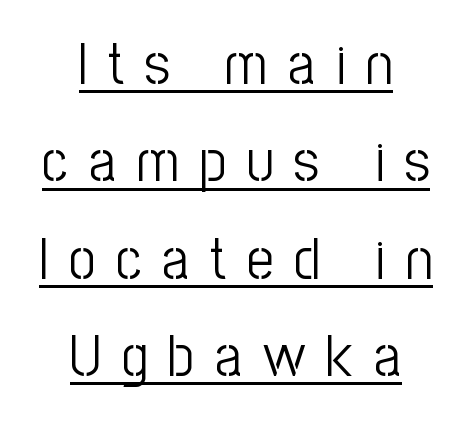
The image shows 59 px light, condensed sans-serif type, upright; set centered, normal line spacing (1.65x), unusually wide letter spacing (+0.35 em), underlined; low stroke contrast and a medium x-height.
